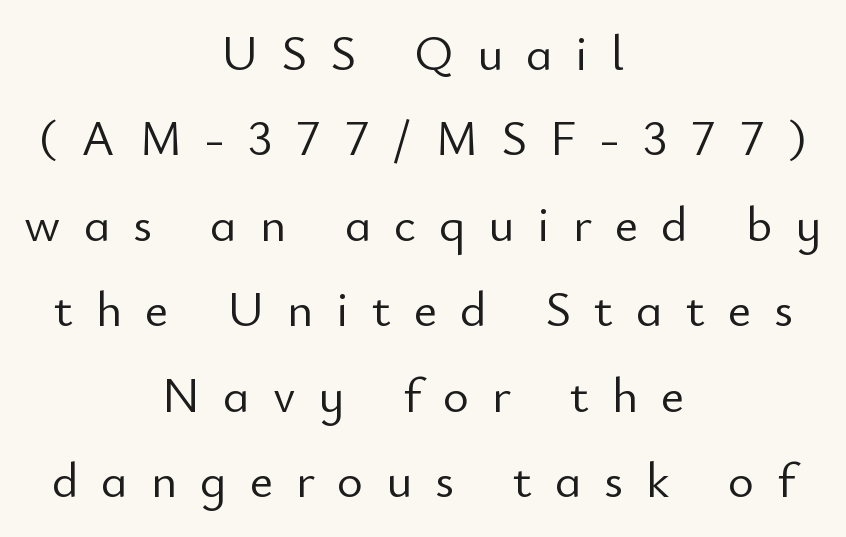
This rendering widens character spacing well past its baseline value. The passage shown is typed in a proportional face where columns would drift. No letter is thick-stroked: the sample isn't bold. Only glyphs here, with clear space below each row. Does the copy run flush right? No — it is centered line by line. Examine the stroke ends and you'll find no serifs.
